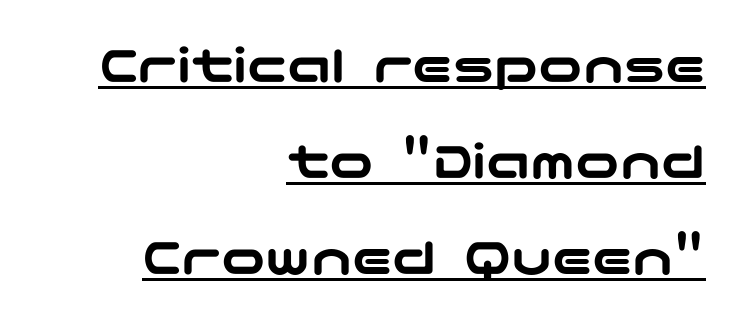
The image shows 55 px wide sans-serif type, upright; set right-aligned, line spacing 1.75x, normal letter spacing, underlined; low stroke contrast and a medium x-height.
